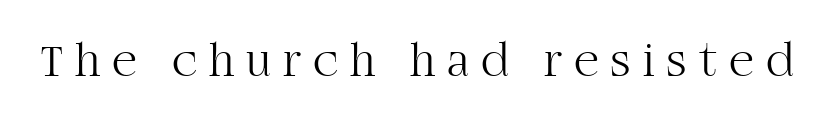
These lines are rendered in a variable-pitch font. Italic? Not at all — the glyphs are vertical. Here the glyphs are tracked loosely, breaking word shapes into spaced letters. The glyphs are unaccompanied by any horizontal stroke below them. The letters carry serifs — small finishing strokes at the ends of their stems.
